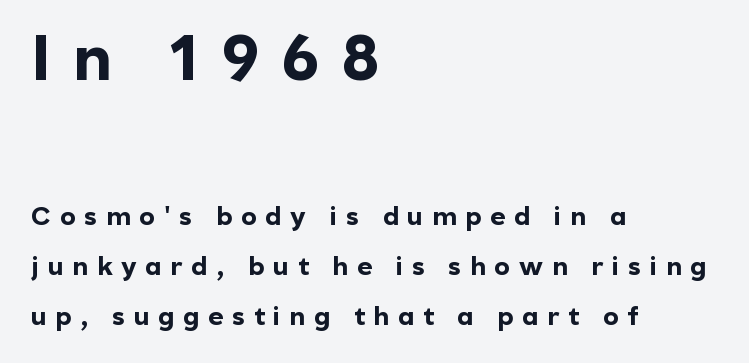
{"serif": "no", "italic": "no", "bold": "yes", "weight": "bold", "width": "normal", "x_height": "medium", "monospaced": "no", "underline": "no", "align": "left", "line_spacing": "loose", "line_spacing_ratio": 1.92, "letter_spacing": "wide", "letter_spacing_em": 0.34, "larger_block": "first", "size_ratio": 2.46, "glyph_px": 64}
